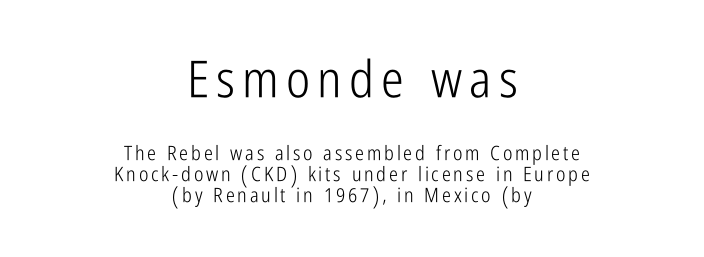
Q: Is the text bold? A: No.
Q: Is the text italic (slanted)? A: No, it is upright.
Q: Is the typeface a serif or a sans-serif typeface? A: Sans-serif.
Q: Is the text underlined? A: No.
Q: How is the paragraph aligned? A: Centered.
Q: Is the spacing between lines tight, normal or loose? A: Tight.
Q: Which block of text is set in a larger size, the first (top) or the second (bottom)? A: The first (top) one.
Q: Width (condensed, normal, or wide)? A: Condensed.
Q: Stroke contrast? A: Low.
Q: x-height? A: Medium.
Q: Monospaced? A: No.
